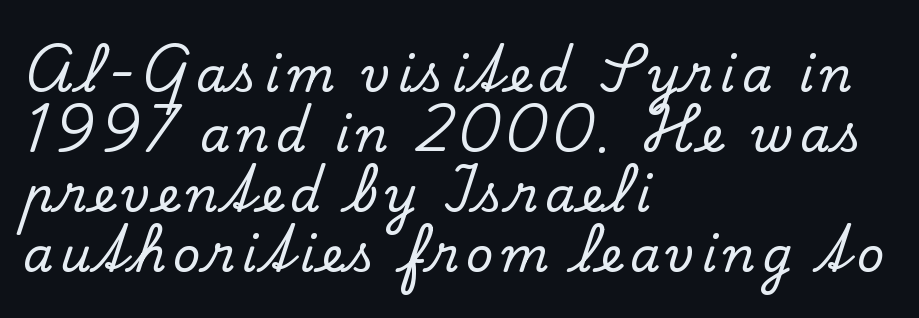
{"serif": "yes", "width": "normal", "stroke_contrast": "low", "x_height": "small", "monospaced": "no", "underline": "no", "align": "left", "line_spacing": "normal", "line_spacing_ratio": 1.25, "glyph_px": 48}
